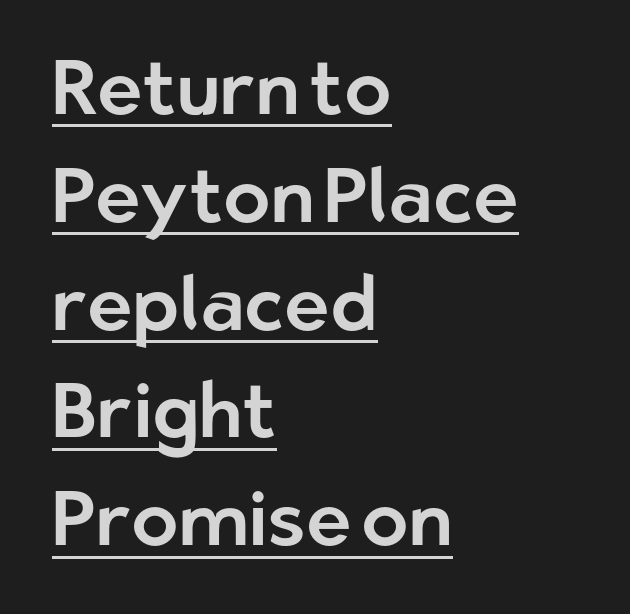
The image shows 77 px sans-serif type, upright; set left-aligned, normal line spacing (1.4x), normal letter spacing, underlined; low stroke contrast and a medium x-height.
